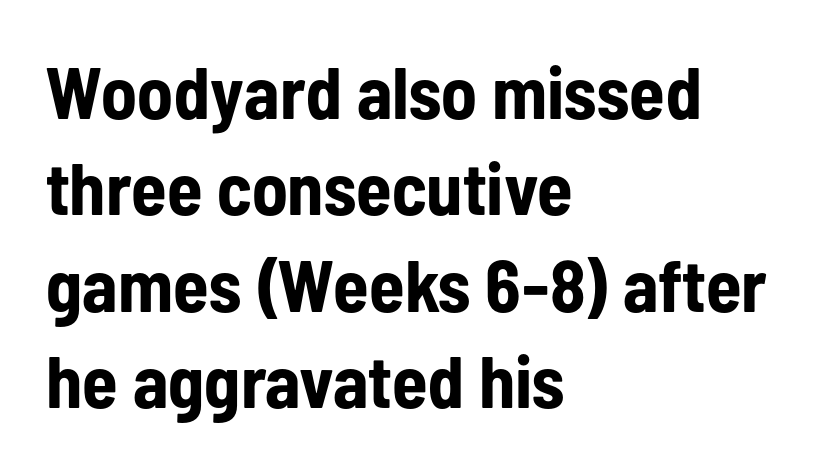
{"serif": "no", "italic": "no", "bold": "yes", "weight": "bold", "width": "condensed", "stroke_contrast": "low", "x_height": "medium", "monospaced": "no", "underline": "no", "align": "left", "line_spacing": "normal", "line_spacing_ratio": 1.32, "letter_spacing": "normal", "letter_spacing_em": 0.0, "glyph_px": 73}
